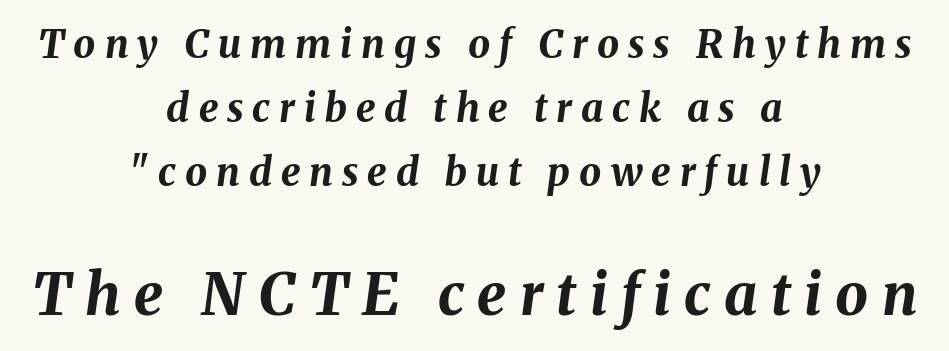
The image shows 58 px bold type, italic (leaning right); set centered, normal line spacing (1.64x), unusually wide letter spacing (+0.23 em), not underlined; the second (bottom) block is 1.49x larger; medium stroke contrast and a medium x-height.
